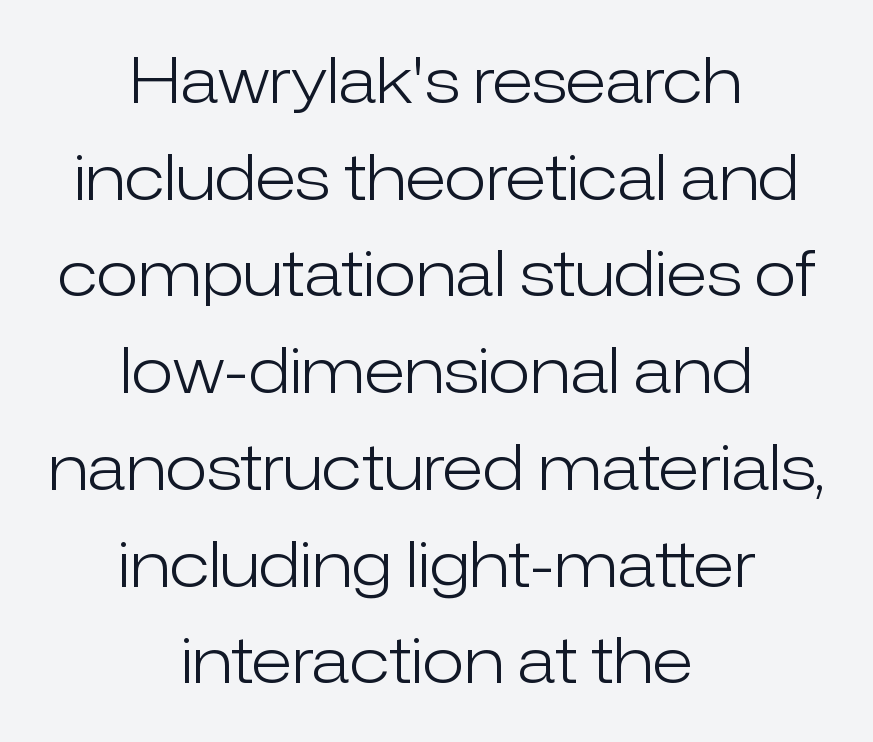
Q: Is the text bold? A: No.
Q: Is the text italic (slanted)? A: No, it is upright.
Q: Is the typeface a serif or a sans-serif typeface? A: Sans-serif.
Q: Is the text underlined? A: No.
Q: How is the paragraph aligned? A: Centered.
Q: Is the spacing between letters normal or unusually wide? A: Normal.
Q: Is the spacing between lines tight, normal or loose? A: Normal.
Q: Width (condensed, normal, or wide)? A: Normal.
Q: Stroke contrast? A: Low.
Q: x-height? A: Medium.
Q: Monospaced? A: No.
